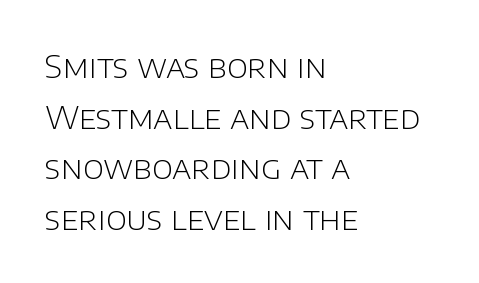
{"serif": "no", "italic": "no", "bold": "no", "weight": "light", "width": "normal", "stroke_contrast": "low", "x_height": "large", "monospaced": "no", "underline": "no", "align": "left", "line_spacing": "normal", "line_spacing_ratio": 1.58, "letter_spacing": "normal", "letter_spacing_em": 0.0, "glyph_px": 32}
